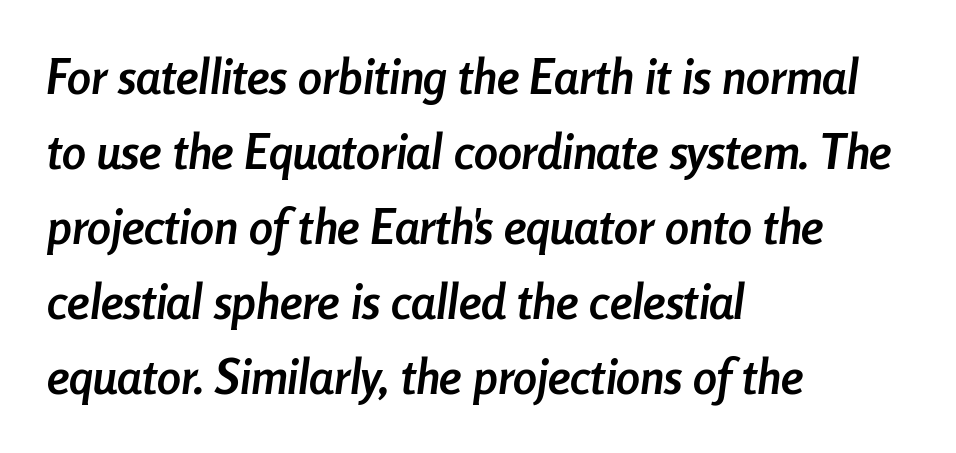
The image shows 48 px semibold, condensed type, italic (leaning right); set left-aligned, normal line spacing (1.56x), normal letter spacing, not underlined; low stroke contrast and a medium x-height.
